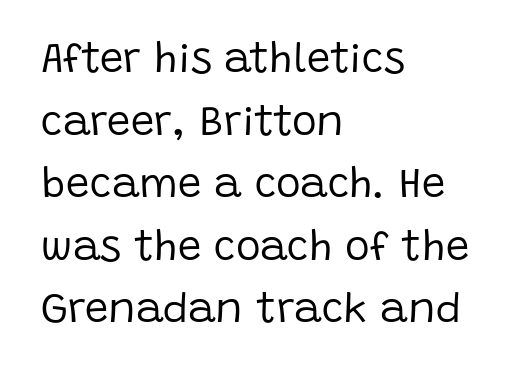
Q: Is the text bold? A: No.
Q: Is the text italic (slanted)? A: No, it is upright.
Q: Is the typeface a serif or a sans-serif typeface? A: Sans-serif.
Q: Is the text underlined? A: No.
Q: How is the paragraph aligned? A: Left-aligned.
Q: Is the spacing between letters normal or unusually wide? A: Normal.
Q: Is the spacing between lines tight, normal or loose? A: Normal.
Q: Width (condensed, normal, or wide)? A: Normal.
Q: Stroke contrast? A: Low.
Q: x-height? A: Large.
Q: Monospaced? A: No.
